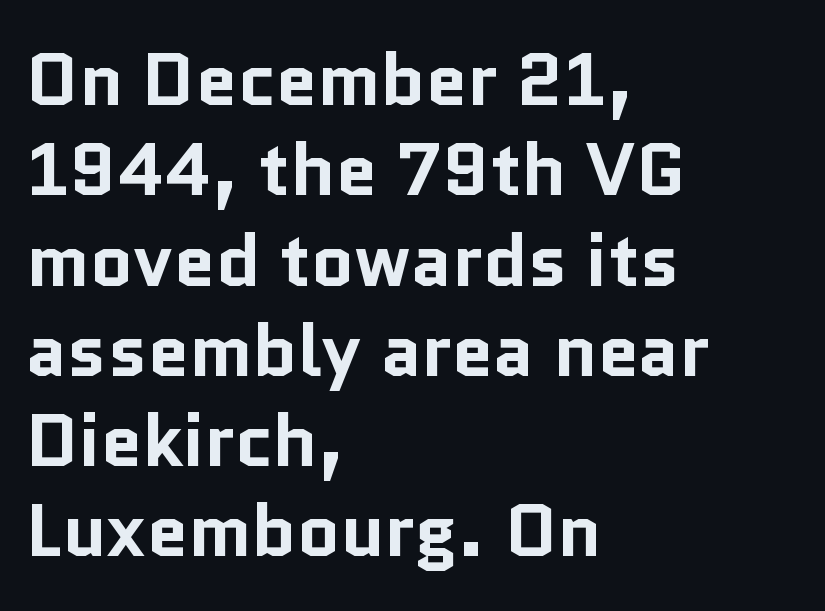
Q: Is the text bold? A: Yes.
Q: Is the text italic (slanted)? A: No, it is upright.
Q: Is the typeface a serif or a sans-serif typeface? A: Sans-serif.
Q: Is the text underlined? A: No.
Q: How is the paragraph aligned? A: Left-aligned.
Q: Is the spacing between letters normal or unusually wide? A: Normal.
Q: Width (condensed, normal, or wide)? A: Normal.
Q: Stroke contrast? A: Low.
Q: x-height? A: Medium.
Q: Monospaced? A: No.
